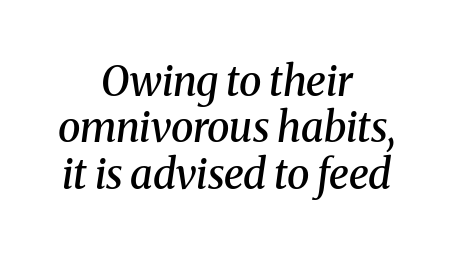
{"serif": "yes", "italic": "yes", "lean": "right", "slant_degrees": 8, "bold": "semi", "weight": "semibold", "width": "normal", "stroke_contrast": "medium", "x_height": "medium", "monospaced": "no", "underline": "no", "align": "center", "line_spacing": "tight", "line_spacing_ratio": 1.13, "letter_spacing": "normal", "letter_spacing_em": 0.0, "glyph_px": 41}
